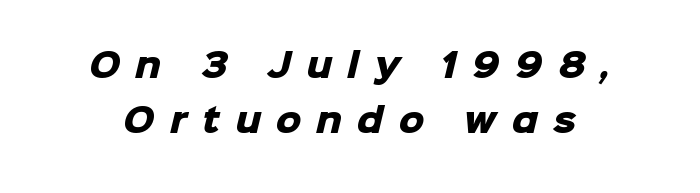
The image shows 32 px heavy sans-serif type; set line spacing 1.73x, unusually wide letter spacing (+0.47 em), not underlined; low stroke contrast and a medium x-height.
